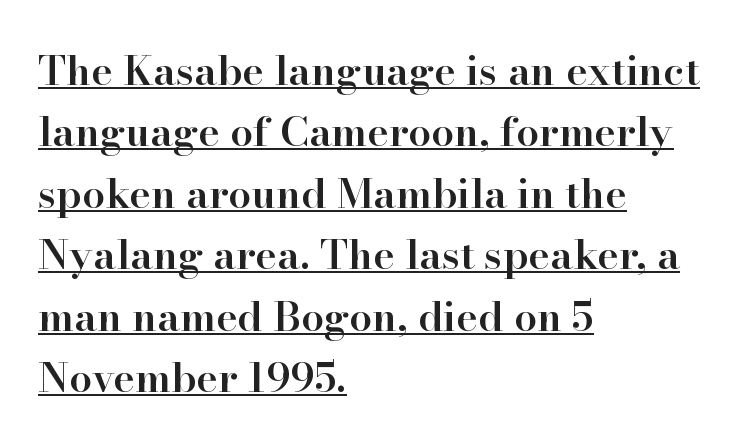
{"serif": "yes", "italic": "no", "bold": "semi", "weight": "semibold", "width": "normal", "stroke_contrast": "high", "x_height": "small", "monospaced": "no", "underline": "yes", "align": "left", "line_spacing": "normal", "line_spacing_ratio": 1.5, "letter_spacing": "normal", "letter_spacing_em": 0.0, "glyph_px": 41}
